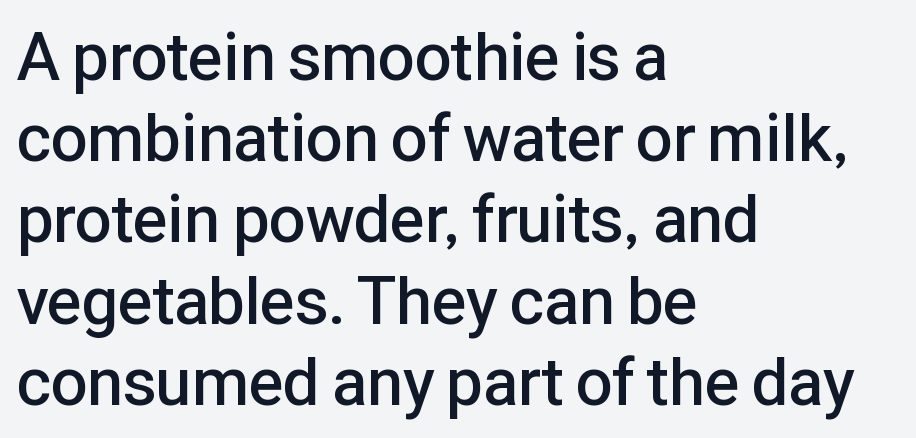
Q: Is the text bold? A: Semi-bold.
Q: Is the text italic (slanted)? A: No, it is upright.
Q: Is the typeface a serif or a sans-serif typeface? A: Sans-serif.
Q: Is the text underlined? A: No.
Q: How is the paragraph aligned? A: Left-aligned.
Q: Is the spacing between letters normal or unusually wide? A: Normal.
Q: Width (condensed, normal, or wide)? A: Normal.
Q: Stroke contrast? A: Low.
Q: x-height? A: Medium.
Q: Monospaced? A: No.
